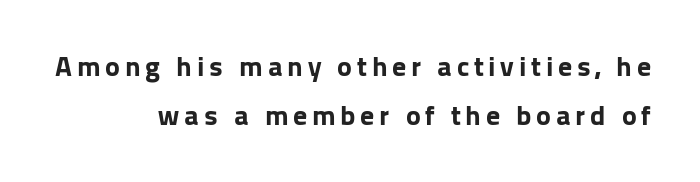
{"serif": "no", "italic": "no", "bold": "yes", "weight": "bold", "width": "normal", "stroke_contrast": "low", "x_height": "medium", "monospaced": "no", "underline": "no", "align": "right", "line_spacing_ratio": 1.76, "glyph_px": 28}
